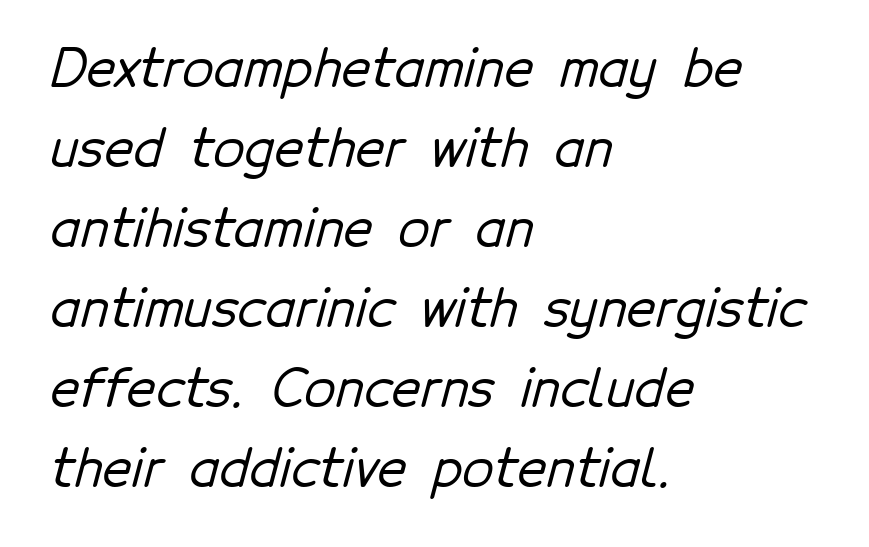
The image shows 51 px sans-serif type; set left-aligned, normal line spacing (1.57x), normal letter spacing, not underlined; low stroke contrast and a medium x-height.
